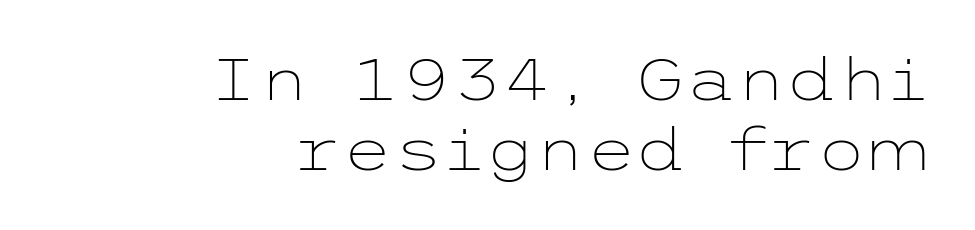
Q: Is the text bold? A: No.
Q: Is the text italic (slanted)? A: No, it is upright.
Q: Is the typeface a serif or a sans-serif typeface? A: Sans-serif.
Q: Is the text underlined? A: No.
Q: How is the paragraph aligned? A: Right-aligned.
Q: Is the spacing between letters normal or unusually wide? A: Normal.
Q: Width (condensed, normal, or wide)? A: Wide.
Q: Stroke contrast? A: Low.
Q: x-height? A: Medium.
